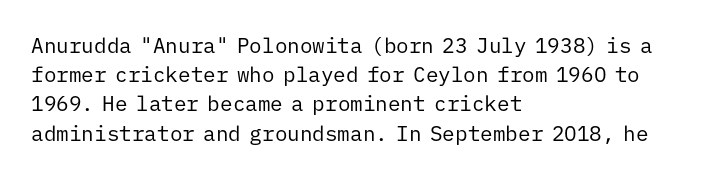
The image shows 21 px text type, upright; set left-aligned, normal line spacing (1.39x), normal letter spacing, not underlined.
